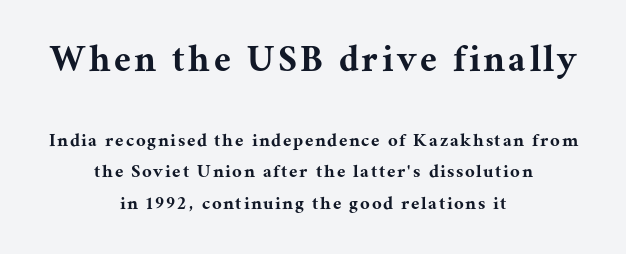
{"serif": "yes", "italic": "no", "width": "normal", "stroke_contrast": "medium", "x_height": "medium", "monospaced": "no", "underline": "no", "align": "center", "line_spacing": "normal", "line_spacing_ratio": 1.49, "larger_block": "first", "size_ratio": 2.0, "glyph_px": 42}
